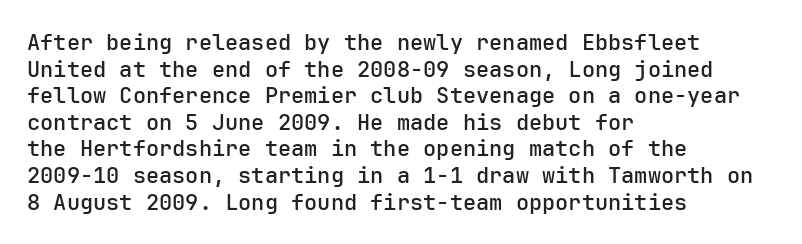
{"italic": "no", "bold": "semi", "underline": "no", "align": "left", "line_spacing_ratio": 1.21, "letter_spacing": "normal", "letter_spacing_em": 0.0, "glyph_px": 22}
